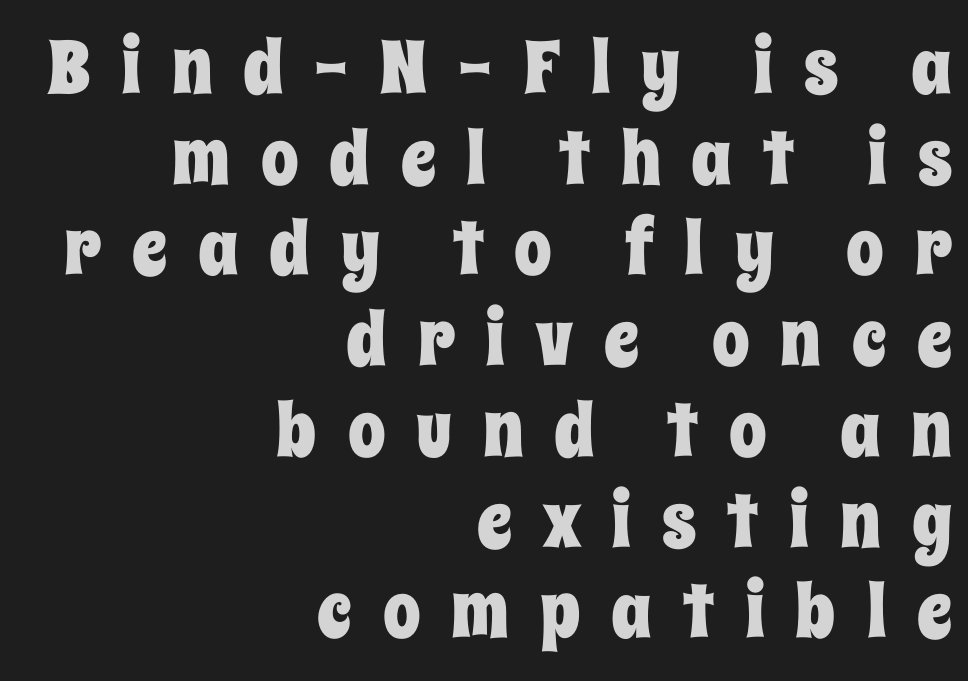
The lettering holds an erect, upright posture throughout. Each letter keeps its own natural width here, so spacing adapts to shape. The strip under each line holds only bare page. Line endings align vertically; line beginnings do not.
